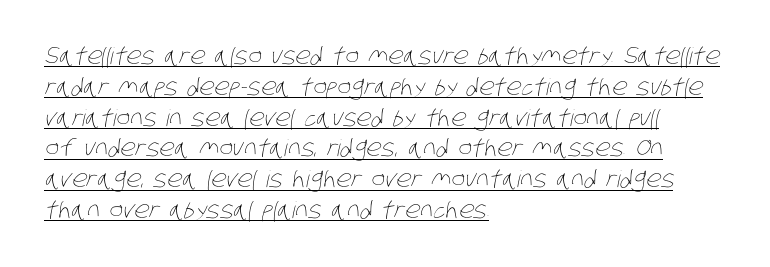
Counters stay open thanks to moderate or lighter strokes. The rag falls on the right side of this text block. Descenders here cross a horizontal rule under the line. Reading down the column, the eye jumps a familiar distance to each next line.
